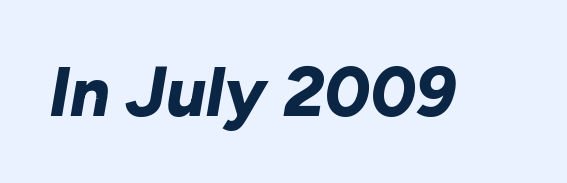
The image shows 70 px bold type, italic (leaning right); set normal letter spacing, not underlined; low stroke contrast and a medium x-height.
